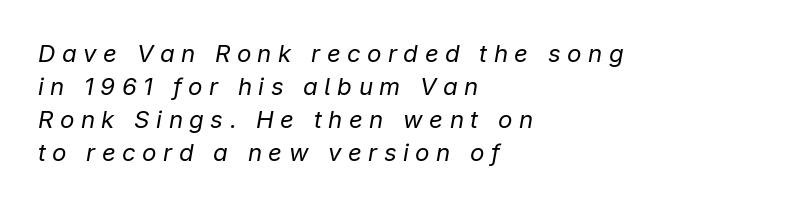
The image shows 24 px text type, italic (leaning right); set left-aligned, normal line spacing (1.38x), unusually wide letter spacing (+0.27 em), not underlined.
